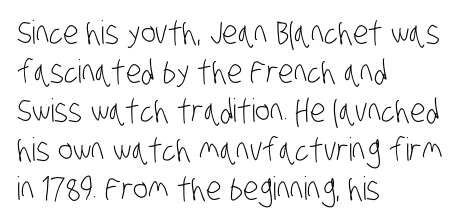
The image shows 32 px light, condensed sans-serif type; set left-aligned, line spacing 1.22x, normal letter spacing, not underlined; low stroke contrast and a large x-height.
